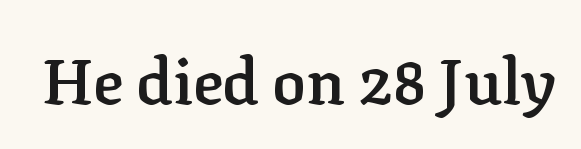
Q: Is the text bold? A: Semi-bold.
Q: Is the text italic (slanted)? A: No, it is upright.
Q: Is the typeface a serif or a sans-serif typeface? A: Serif.
Q: Is the text underlined? A: No.
Q: Is the spacing between letters normal or unusually wide? A: Normal.
Q: Width (condensed, normal, or wide)? A: Normal.
Q: Stroke contrast? A: Low.
Q: x-height? A: Medium.
Q: Monospaced? A: No.
